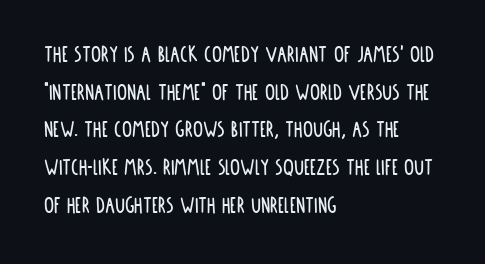
{"italic": "no", "underline": "no", "align": "left", "line_spacing": "normal", "line_spacing_ratio": 1.51, "letter_spacing": "normal", "letter_spacing_em": 0.0, "glyph_px": 25}
